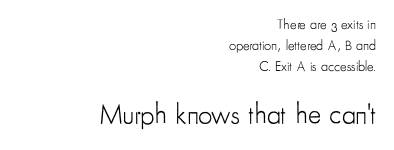
{"serif": "no", "italic": "no", "bold": "no", "weight": "light", "width": "condensed", "stroke_contrast": "low", "x_height": "small", "monospaced": "no", "underline": "no", "align": "right", "line_spacing": "normal", "line_spacing_ratio": 1.5, "letter_spacing": "normal", "letter_spacing_em": 0.0, "larger_block": "second", "size_ratio": 2.0, "glyph_px": 28}
